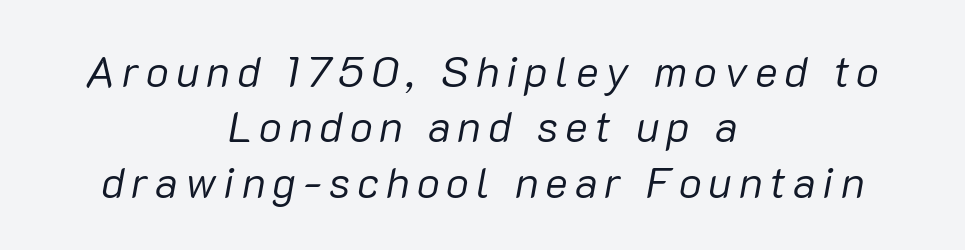
The image shows 43 px regular-weight type, italic (leaning right); set centered, normal line spacing (1.29x), not underlined; low stroke contrast and a medium x-height.
